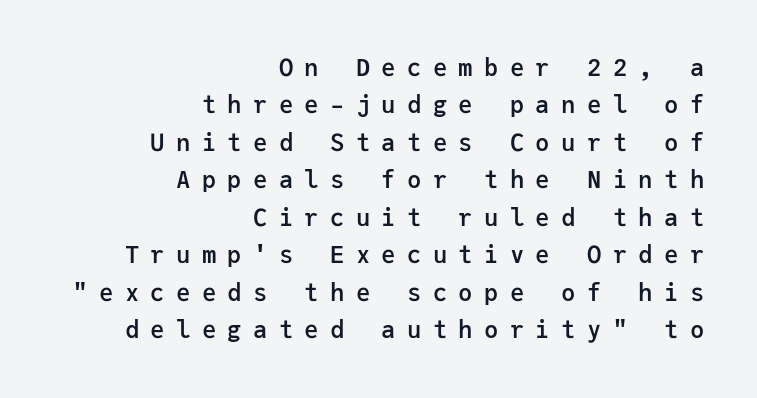
The foot of each line stays bare and open. Notice how the passage keeps a crisp vertical edge on the right only. Inter-character spacing is expanded well beyond the font's built-in metrics. Every letter is mildly thick-stroked: semibold rather than bold. The letters stand straight up with perfectly vertical stems.
